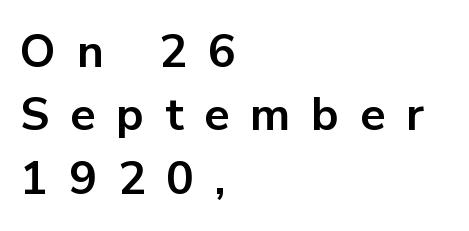
Q: Is the text bold? A: Yes.
Q: Is the text italic (slanted)? A: No, it is upright.
Q: Is the typeface a serif or a sans-serif typeface? A: Sans-serif.
Q: Is the text underlined? A: No.
Q: How is the paragraph aligned? A: Left-aligned.
Q: Is the spacing between letters normal or unusually wide? A: Unusually wide.
Q: Is the spacing between lines tight, normal or loose? A: Normal.
Q: Width (condensed, normal, or wide)? A: Normal.
Q: Stroke contrast? A: Low.
Q: x-height? A: Medium.
Q: Monospaced? A: No.
